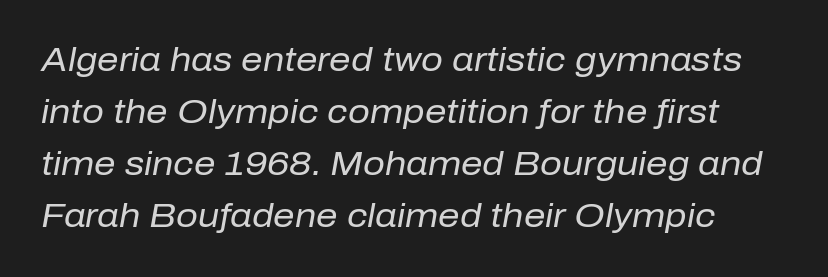
{"italic": "yes", "lean": "right", "slant_degrees": 10, "bold": "no", "weight": "regular", "width": "normal", "stroke_contrast": "low", "x_height": "medium", "monospaced": "no", "underline": "no", "line_spacing": "normal", "line_spacing_ratio": 1.53, "letter_spacing": "normal", "letter_spacing_em": 0.0, "glyph_px": 34}
